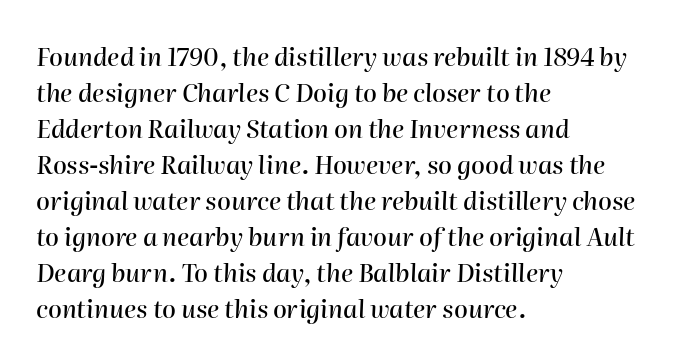
Q: Is the text italic (slanted)? A: Yes, it leans right by about 2 degrees.
Q: Is the text underlined? A: No.
Q: How is the paragraph aligned? A: Left-aligned.
Q: Is the spacing between letters normal or unusually wide? A: Normal.
Q: Is the spacing between lines tight, normal or loose? A: Normal.
